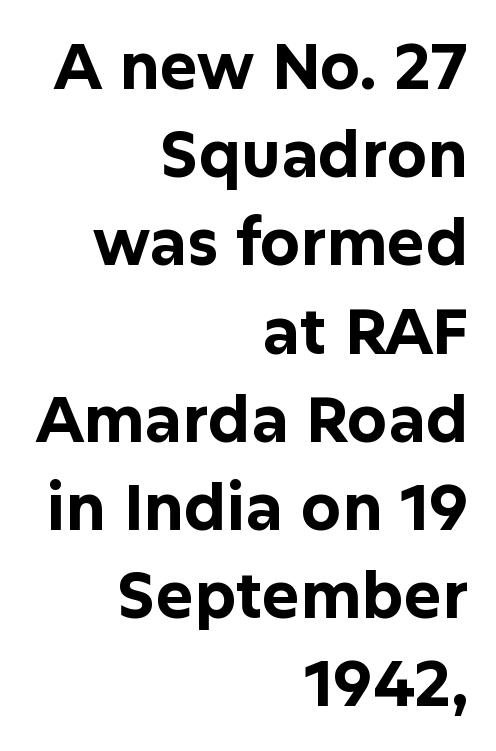
The letters advance in unequal steps, a hallmark of proportional type. Stroke thickness is high; the sample reads as a true bold. Horizontal alignment here is rightward, an uncommon choice for prose. Regarding serifs, this sample does without them. The tracking reads as untouched default to a designer's eye. Style check: upright.
